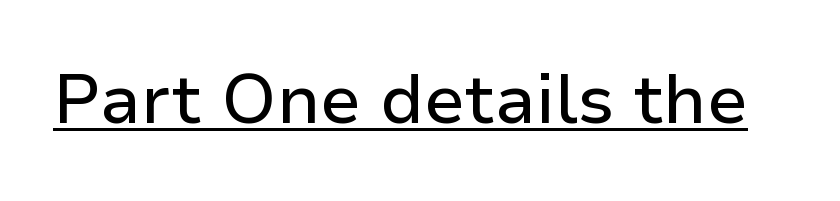
Q: Is the text italic (slanted)? A: No, it is upright.
Q: Is the typeface a serif or a sans-serif typeface? A: Sans-serif.
Q: Is the text underlined? A: Yes.
Q: Is the spacing between letters normal or unusually wide? A: Normal.
Q: Width (condensed, normal, or wide)? A: Normal.
Q: Stroke contrast? A: Low.
Q: x-height? A: Medium.
Q: Monospaced? A: No.
